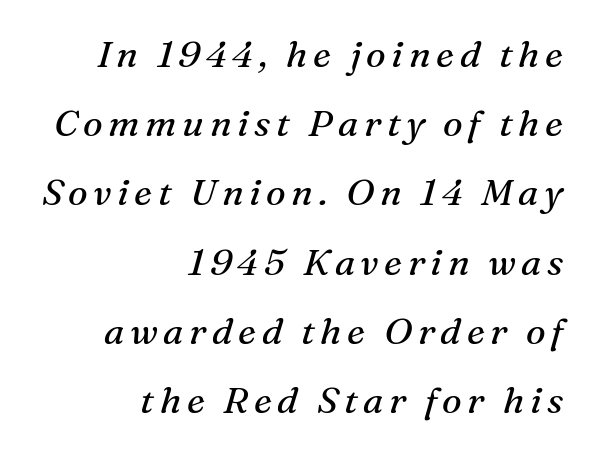
A typesetter would label this face a serif. Would a proofreader flag this as italicized? Yes. Is this a fixed-width face? No — the glyphs have proportional, varying widths. A flush-right, rag-left setting is used for this passage. The weight would be labelled regular, book, light, or lighter still.
